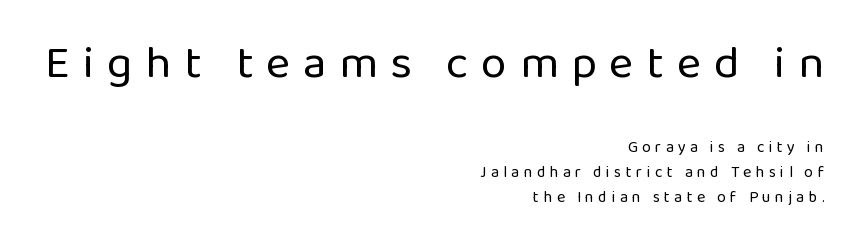
Q: Is the text bold? A: No.
Q: Is the text italic (slanted)? A: No, it is upright.
Q: Is the typeface a serif or a sans-serif typeface? A: Sans-serif.
Q: Is the text underlined? A: No.
Q: How is the paragraph aligned? A: Right-aligned.
Q: Is the spacing between letters normal or unusually wide? A: Unusually wide.
Q: Is the spacing between lines tight, normal or loose? A: Normal.
Q: Which block of text is set in a larger size, the first (top) or the second (bottom)? A: The first (top) one.
Q: Width (condensed, normal, or wide)? A: Normal.
Q: Stroke contrast? A: Low.
Q: x-height? A: Medium.
Q: Monospaced? A: No.
